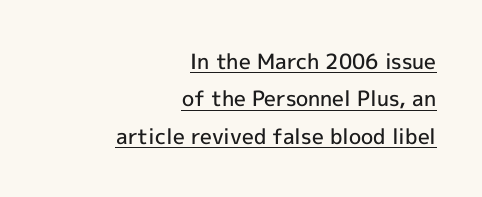
Q: Is the text bold? A: Semi-bold.
Q: Is the text italic (slanted)? A: No, it is upright.
Q: Is the text underlined? A: Yes.
Q: How is the paragraph aligned? A: Right-aligned.
Q: Is the spacing between letters normal or unusually wide? A: Normal.
